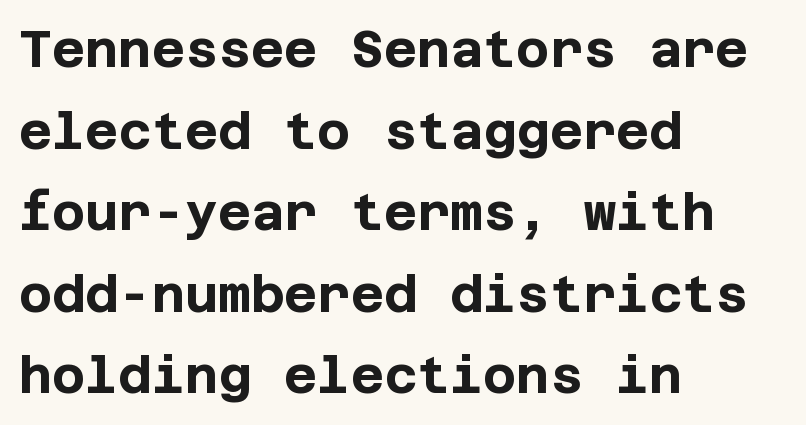
In terms of letterform style, serifs are entirely absent. The lines sit at an ordinary, default distance from one another. Every character sits straight up, as roman type does. Strokes here are thick enough to call this a true bold. Nothing unusual about the tracking: characters are spaced as the font intends.
